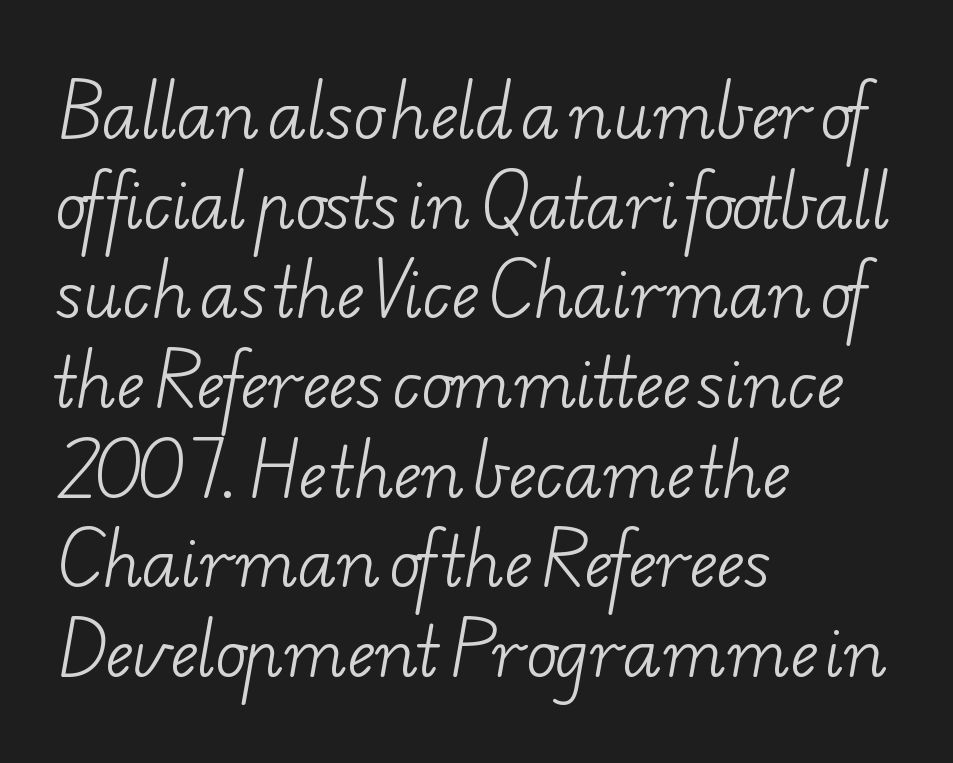
Q: Is the text bold? A: No.
Q: Is the typeface a serif or a sans-serif typeface? A: Serif.
Q: Is the text underlined? A: No.
Q: How is the paragraph aligned? A: Left-aligned.
Q: Is the spacing between letters normal or unusually wide? A: Normal.
Q: Is the spacing between lines tight, normal or loose? A: Normal.
Q: Width (condensed, normal, or wide)? A: Wide.
Q: Stroke contrast? A: Low.
Q: x-height? A: Small.
Q: Monospaced? A: No.
